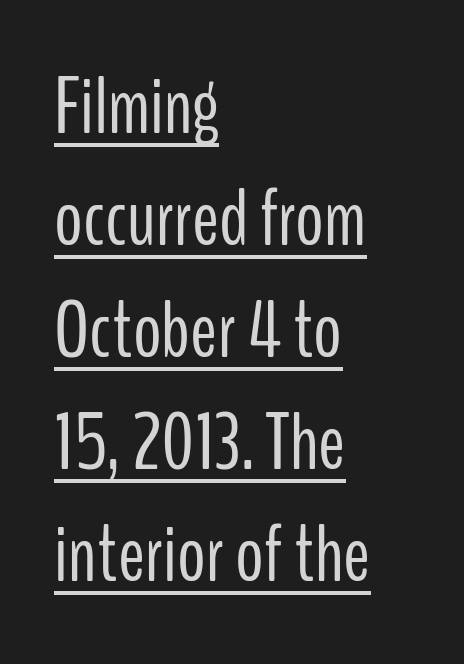
Is there much room between lines? A standard amount, neither cramped nor airy. These lines stack with their left ends in a neat column. Ink coverage per letter is moderate at most. This is underlined copy, the kind a proofreader might mark for attention. The passage shown has conventional tracking throughout. Letterform terminals end flat and unadorned throughout the passage.
